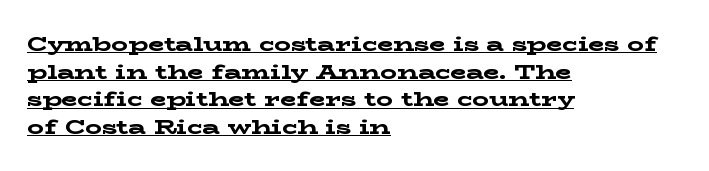
Q: Is the text bold? A: Yes.
Q: Is the text italic (slanted)? A: No, it is upright.
Q: Is the text underlined? A: Yes.
Q: How is the paragraph aligned? A: Left-aligned.
Q: Is the spacing between letters normal or unusually wide? A: Normal.
Q: Is the spacing between lines tight, normal or loose? A: Normal.
